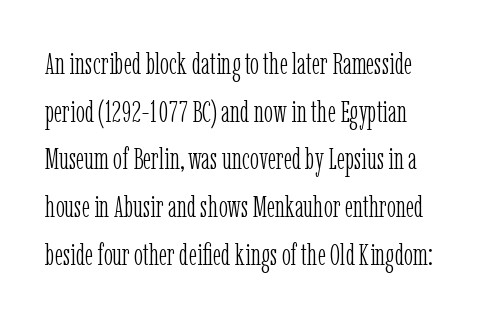
Q: Is the text bold? A: No.
Q: Is the text italic (slanted)? A: No, it is upright.
Q: Is the typeface a serif or a sans-serif typeface? A: Serif.
Q: Is the text underlined? A: No.
Q: How is the paragraph aligned? A: Left-aligned.
Q: Is the spacing between letters normal or unusually wide? A: Normal.
Q: Is the spacing between lines tight, normal or loose? A: Normal.
Q: Width (condensed, normal, or wide)? A: Condensed.
Q: Stroke contrast? A: Low.
Q: x-height? A: Medium.
Q: Monospaced? A: No.
